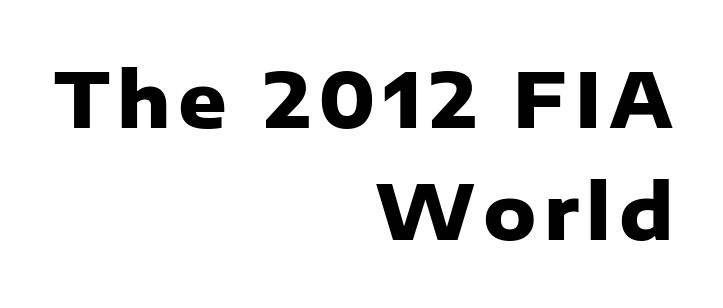
When letters stand straight like this, we call the style roman or upright. The vertical gap from one line to the next is medium. Teacher's note: observe the even right margin — that is flush-right alignment. Is this a fixed-width face? No — the glyphs have proportional, varying widths. Unmarked baselines from the first word to the last. How heavy is the stroke? Heavy — this is a bold.
